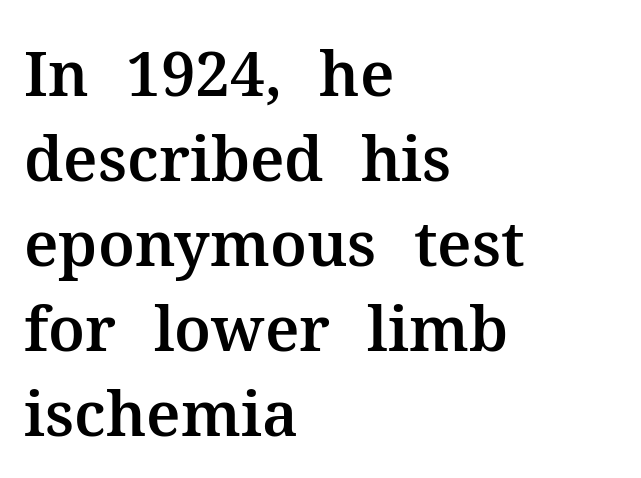
The image shows 62 px serif type, upright; set left-aligned, normal line spacing (1.37x), normal letter spacing, not underlined; medium stroke contrast and a medium x-height.
